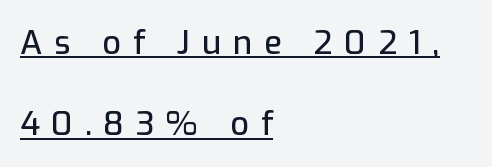
Q: Is the text italic (slanted)? A: No, it is upright.
Q: Is the typeface a serif or a sans-serif typeface? A: Sans-serif.
Q: Is the text underlined? A: Yes.
Q: How is the paragraph aligned? A: Left-aligned.
Q: Is the spacing between letters normal or unusually wide? A: Unusually wide.
Q: Is the spacing between lines tight, normal or loose? A: Loose.
Q: Width (condensed, normal, or wide)? A: Normal.
Q: Stroke contrast? A: Low.
Q: x-height? A: Medium.
Q: Monospaced? A: No.
